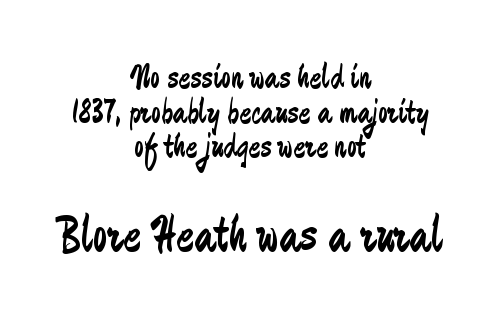
Q: Is the text bold? A: No.
Q: Is the text italic (slanted)? A: Yes.
Q: Is the typeface a serif or a sans-serif typeface? A: Sans-serif.
Q: Is the text underlined? A: No.
Q: How is the paragraph aligned? A: Centered.
Q: Is the spacing between letters normal or unusually wide? A: Normal.
Q: Is the spacing between lines tight, normal or loose? A: Tight.
Q: Which block of text is set in a larger size, the first (top) or the second (bottom)? A: The second (bottom) one.
Q: Width (condensed, normal, or wide)? A: Condensed.
Q: Stroke contrast? A: Low.
Q: x-height? A: Small.
Q: Monospaced? A: No.
